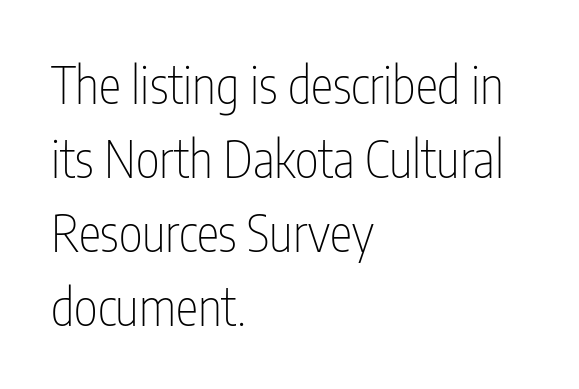
The image shows 51 px thin, condensed sans-serif type, upright; set left-aligned, normal line spacing (1.45x), normal letter spacing, not underlined; low stroke contrast and a medium x-height.
